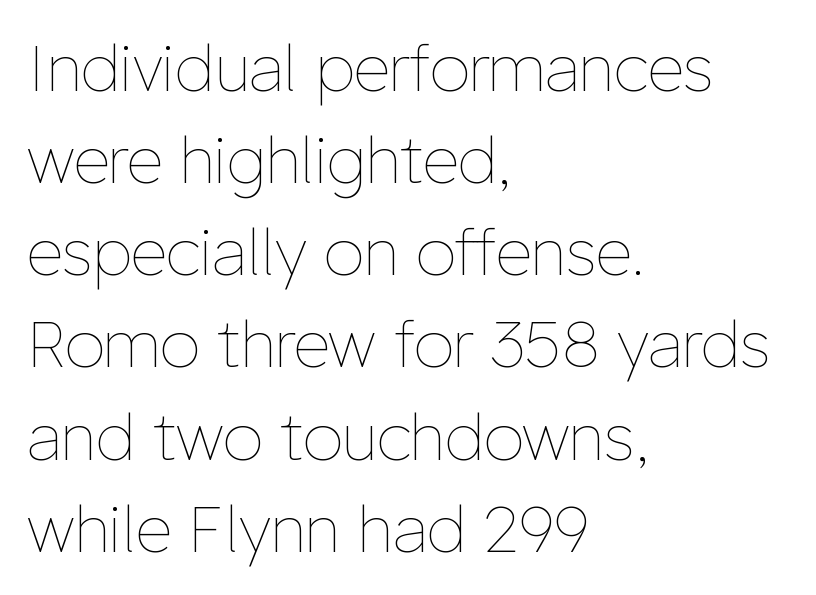
{"italic": "no", "bold": "no", "weight": "thin", "width": "normal", "stroke_contrast": "low", "x_height": "medium", "monospaced": "no", "underline": "no", "align": "left", "line_spacing": "normal", "line_spacing_ratio": 1.44, "letter_spacing": "normal", "letter_spacing_em": 0.0, "glyph_px": 64}
